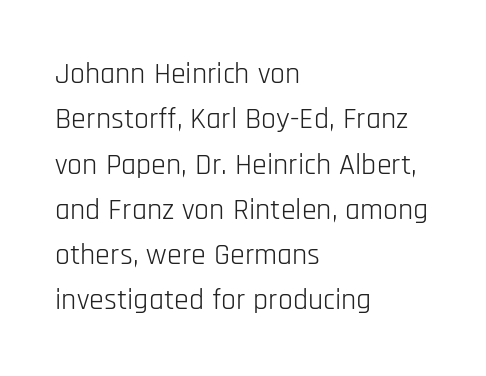
Q: Is the text bold? A: No.
Q: Is the text italic (slanted)? A: No, it is upright.
Q: Is the typeface a serif or a sans-serif typeface? A: Sans-serif.
Q: Is the text underlined? A: No.
Q: How is the paragraph aligned? A: Left-aligned.
Q: Is the spacing between letters normal or unusually wide? A: Normal.
Q: Is the spacing between lines tight, normal or loose? A: Normal.
Q: Width (condensed, normal, or wide)? A: Condensed.
Q: Stroke contrast? A: Low.
Q: x-height? A: Large.
Q: Monospaced? A: No.
